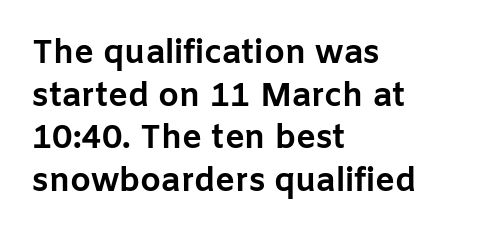
The image shows 33 px bold sans-serif type, upright; set left-aligned, normal line spacing (1.29x), normal letter spacing, not underlined; low stroke contrast and a medium x-height.
